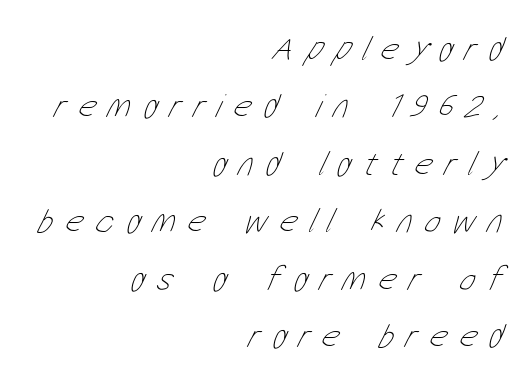
The paragraph shown leans on its right margin. Descenders hang freely into open space. Short note: letters widely spaced. Note the varied advance widths — an 'i' is clearly narrower than an 'm'. The designer left line spacing at the default. Stems and bowls with no extra thickness — not bold.
